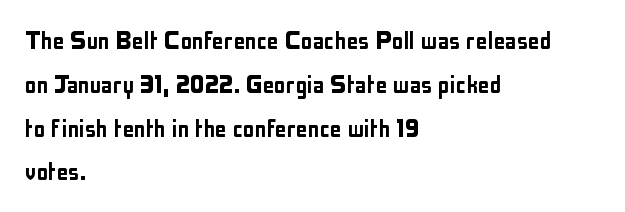
{"serif": "no", "italic": "no", "width": "condensed", "stroke_contrast": "low", "x_height": "medium", "monospaced": "no", "underline": "no", "align": "left", "line_spacing": "normal", "line_spacing_ratio": 1.51, "letter_spacing": "normal", "letter_spacing_em": 0.0, "glyph_px": 29}
